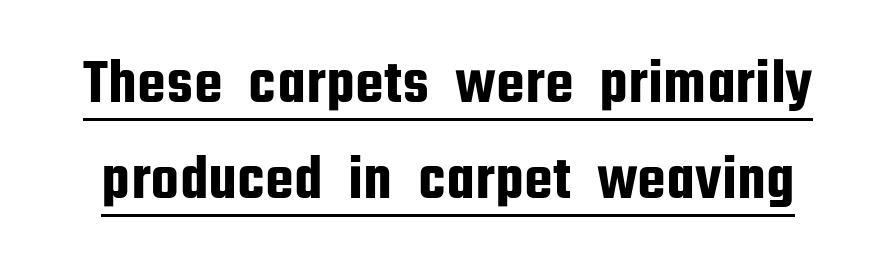
{"serif": "no", "italic": "no", "width": "condensed", "stroke_contrast": "low", "x_height": "medium", "monospaced": "no", "underline": "yes", "line_spacing": "normal", "line_spacing_ratio": 1.5, "letter_spacing": "normal", "letter_spacing_em": 0.0, "glyph_px": 64}
